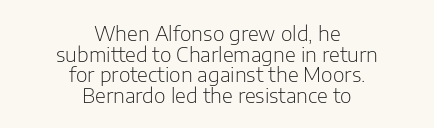
The image shows 20 px text type, upright; set centered, tight line spacing (1.03x), normal letter spacing, not underlined.
